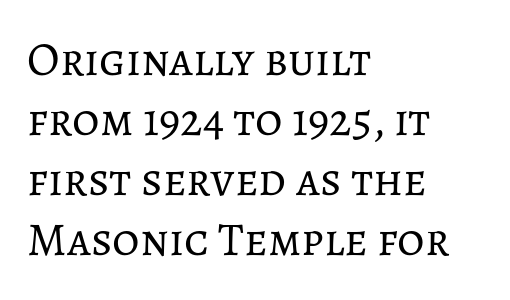
Q: Is the text bold? A: No.
Q: Is the text italic (slanted)? A: No, it is upright.
Q: Is the text underlined? A: No.
Q: How is the paragraph aligned? A: Left-aligned.
Q: Is the spacing between letters normal or unusually wide? A: Normal.
Q: Is the spacing between lines tight, normal or loose? A: Normal.
Q: Width (condensed, normal, or wide)? A: Normal.
Q: Stroke contrast? A: Low.
Q: x-height? A: Medium.
Q: Monospaced? A: No.
